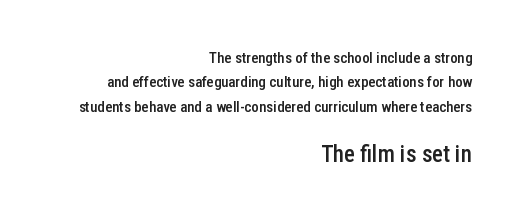
Q: Is the text bold? A: Semi-bold.
Q: Is the text italic (slanted)? A: No, it is upright.
Q: Is the text underlined? A: No.
Q: How is the paragraph aligned? A: Right-aligned.
Q: Is the spacing between letters normal or unusually wide? A: Normal.
Q: Is the spacing between lines tight, normal or loose? A: Normal.
Q: Which block of text is set in a larger size, the first (top) or the second (bottom)? A: The second (bottom) one.
